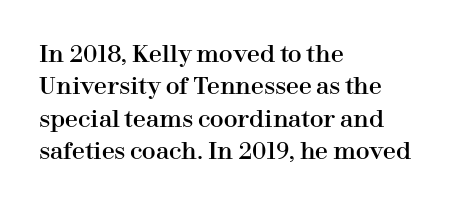
The image shows 23 px text type, upright; set left-aligned, normal line spacing (1.41x), normal letter spacing, not underlined.
